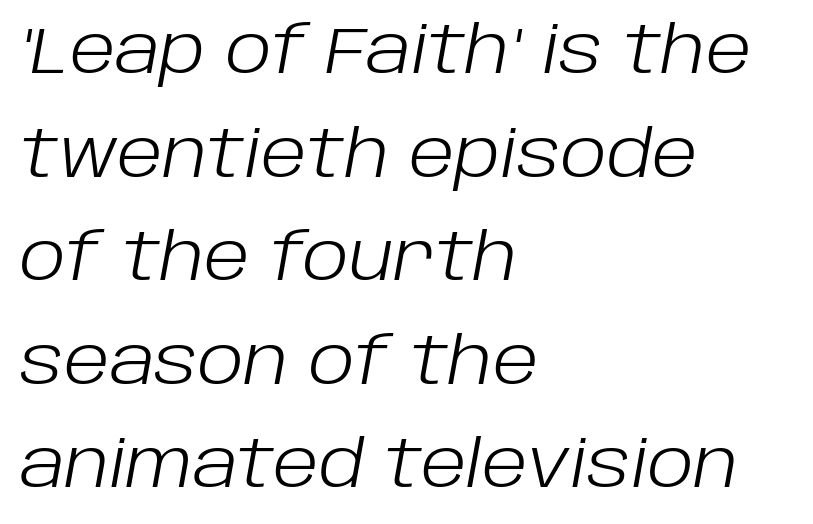
{"italic": "yes", "lean": "right", "slant_degrees": 10, "bold": "no", "weight": "light", "width": "normal", "stroke_contrast": "low", "x_height": "large", "monospaced": "no", "underline": "no", "align": "left", "line_spacing": "normal", "line_spacing_ratio": 1.57, "letter_spacing": "normal", "letter_spacing_em": 0.0, "glyph_px": 66}
